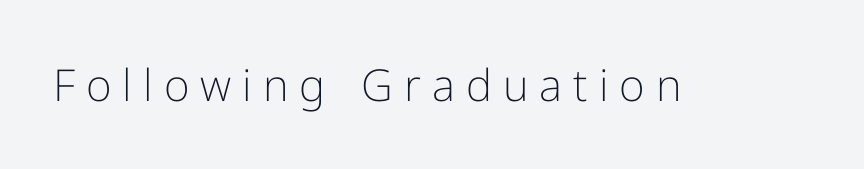
Q: Is the text bold? A: No.
Q: Is the text italic (slanted)? A: No, it is upright.
Q: Is the typeface a serif or a sans-serif typeface? A: Sans-serif.
Q: Is the text underlined? A: No.
Q: Is the spacing between letters normal or unusually wide? A: Unusually wide.
Q: Width (condensed, normal, or wide)? A: Normal.
Q: Stroke contrast? A: Low.
Q: x-height? A: Medium.
Q: Monospaced? A: No.
